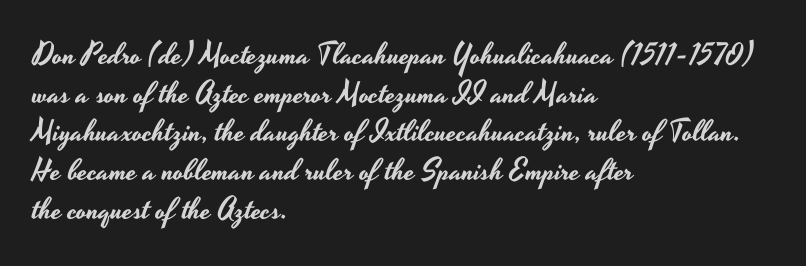
The image shows 30 px wide sans-serif type; set left-aligned, normal line spacing (1.29x), normal letter spacing, not underlined; low stroke contrast and a small x-height.
